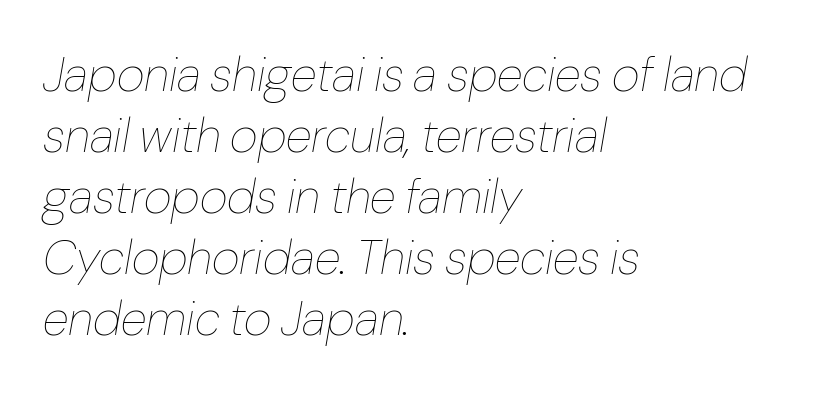
Q: Is the text bold? A: No.
Q: Is the text italic (slanted)? A: Yes, it leans right by about 10 degrees.
Q: Is the text underlined? A: No.
Q: How is the paragraph aligned? A: Left-aligned.
Q: Is the spacing between letters normal or unusually wide? A: Normal.
Q: Is the spacing between lines tight, normal or loose? A: Normal.
Q: Width (condensed, normal, or wide)? A: Normal.
Q: Stroke contrast? A: Low.
Q: x-height? A: Medium.
Q: Monospaced? A: No.
